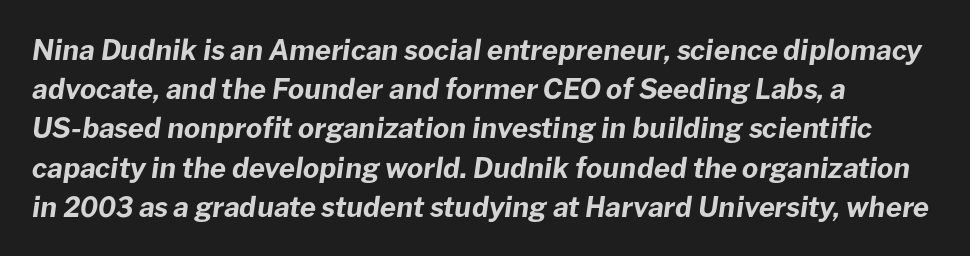
The image shows 28 px bold type, italic (leaning right); set left-aligned, normal line spacing (1.4x), normal letter spacing, not underlined; low stroke contrast and a medium x-height.
